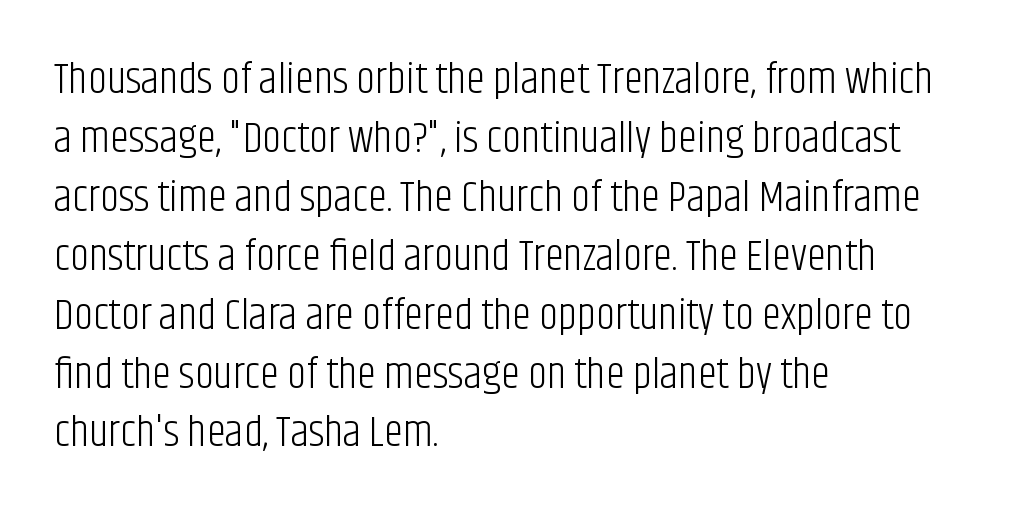
{"serif": "no", "italic": "no", "bold": "no", "weight": "light", "width": "condensed", "stroke_contrast": "low", "x_height": "large", "monospaced": "no", "underline": "no", "align": "left", "line_spacing": "normal", "line_spacing_ratio": 1.37, "letter_spacing": "normal", "letter_spacing_em": 0.0, "glyph_px": 43}
